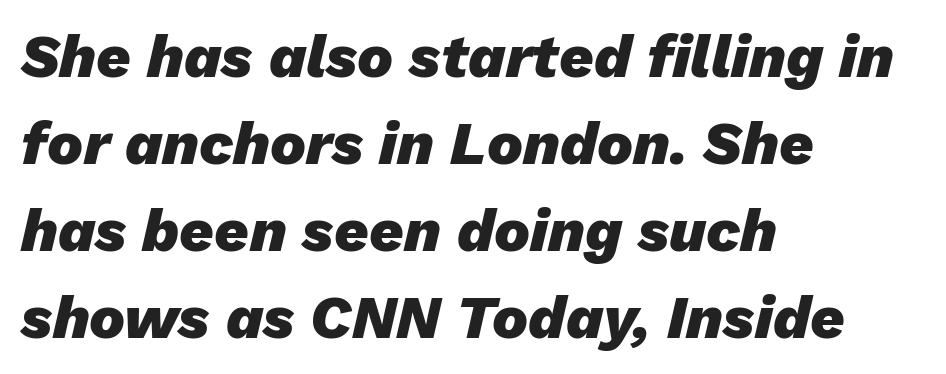
Heavy, bold letterforms. These lines are rendered in a variable-pitch font. You could call the tracking neutral — neither tight nor loose. Underline: absent. Observe the lean: these are italic letterforms.
